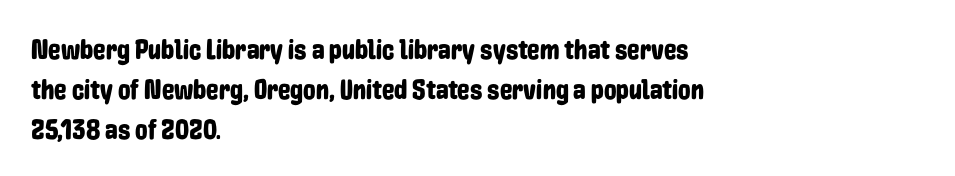
The characters display no serif detailing; their extremities are plain. Evenly set lines give the paragraph a standard silhouette. This sample uses plain, unmodified letter spacing. Check the space under the baseline: it is left empty.
